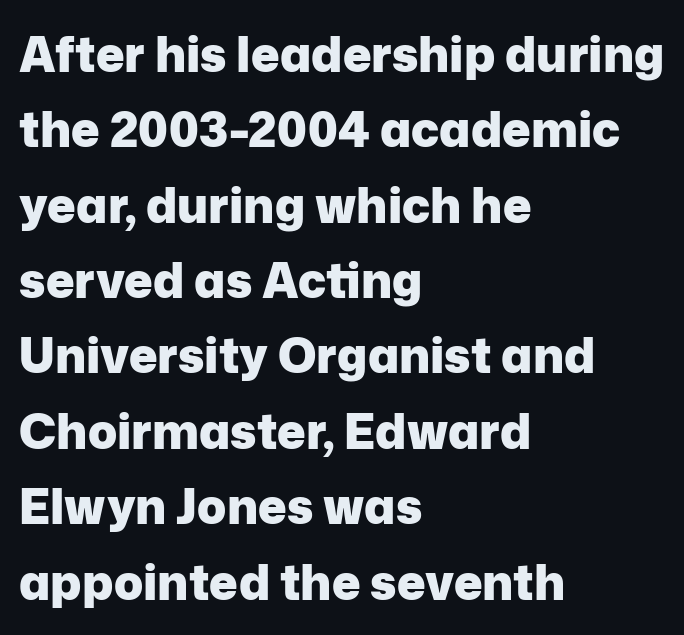
{"serif": "no", "italic": "no", "bold": "yes", "weight": "heavy", "width": "normal", "stroke_contrast": "low", "x_height": "medium", "monospaced": "no", "underline": "no", "align": "left", "line_spacing": "normal", "line_spacing_ratio": 1.57, "letter_spacing": "normal", "letter_spacing_em": 0.0, "glyph_px": 48}
